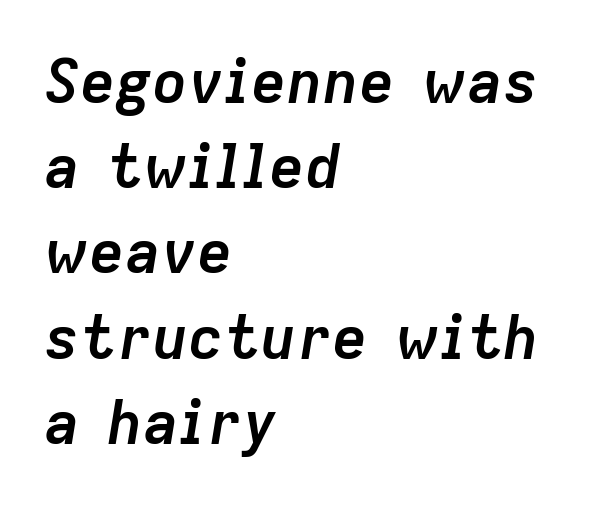
Q: Is the text bold? A: Yes.
Q: Is the text italic (slanted)? A: Yes, it leans right by about 9 degrees.
Q: Is the text underlined? A: No.
Q: How is the paragraph aligned? A: Left-aligned.
Q: Is the spacing between letters normal or unusually wide? A: Normal.
Q: Is the spacing between lines tight, normal or loose? A: Normal.
Q: Width (condensed, normal, or wide)? A: Normal.
Q: Stroke contrast? A: Low.
Q: x-height? A: Medium.
Q: Monospaced? A: No.
